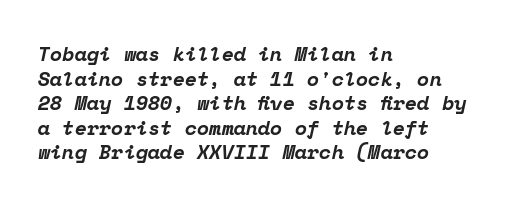
The image shows 20 px bold type, italic (leaning right); set left-aligned, line spacing 1.23x, normal letter spacing, not underlined.
